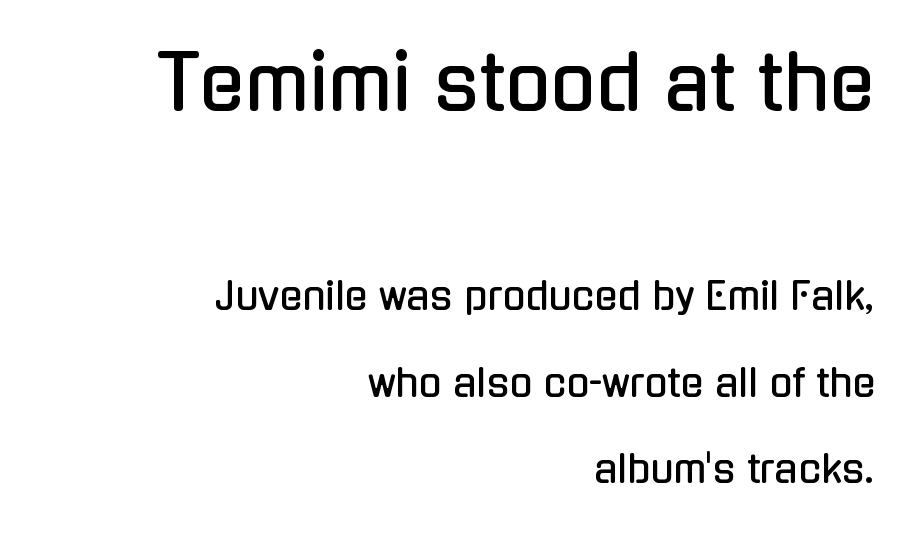
The image shows 75 px condensed sans-serif type, upright; set right-aligned, loose line spacing (2.28x), normal letter spacing, not underlined; the first (top) block is 1.97x larger; low stroke contrast and a medium x-height.
